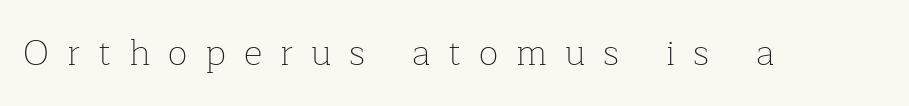
{"serif": "yes", "italic": "no", "bold": "no", "weight": "thin", "width": "normal", "stroke_contrast": "low", "x_height": "medium", "monospaced": "no", "underline": "no", "letter_spacing": "wide", "letter_spacing_em": 0.5, "glyph_px": 36}
